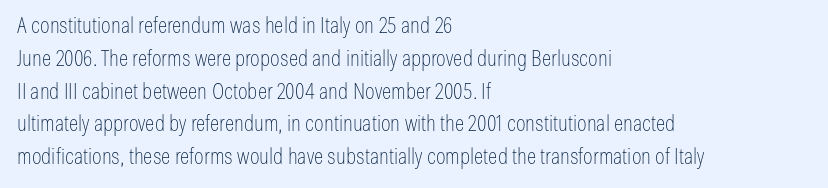
Q: Is the text bold? A: No.
Q: Is the text italic (slanted)? A: No, it is upright.
Q: Is the text underlined? A: No.
Q: How is the paragraph aligned? A: Left-aligned.
Q: Is the spacing between letters normal or unusually wide? A: Normal.
Q: Is the spacing between lines tight, normal or loose? A: Normal.
